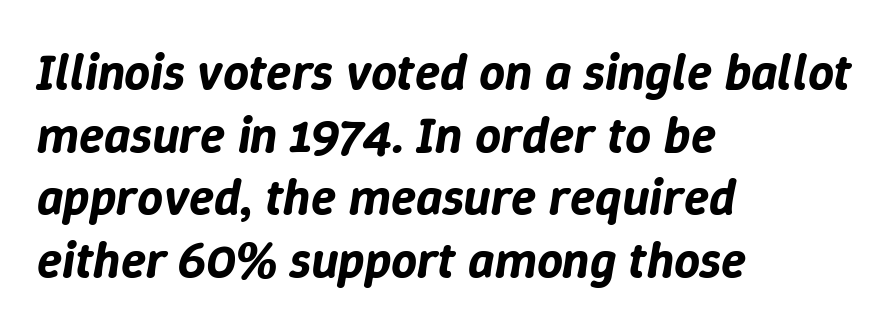
{"italic": "yes", "lean": "right", "slant_degrees": 9, "width": "normal", "stroke_contrast": "low", "x_height": "medium", "monospaced": "no", "underline": "no", "align": "left", "line_spacing_ratio": 1.23, "letter_spacing": "normal", "letter_spacing_em": 0.0, "glyph_px": 51}
